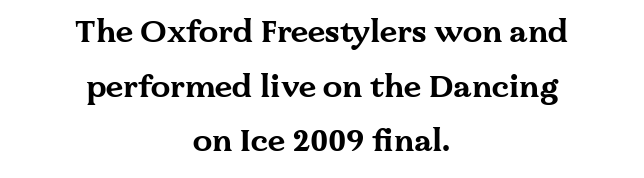
Q: Is the text bold? A: Yes.
Q: Is the text italic (slanted)? A: No, it is upright.
Q: Is the typeface a serif or a sans-serif typeface? A: Serif.
Q: Is the text underlined? A: No.
Q: How is the paragraph aligned? A: Centered.
Q: Is the spacing between letters normal or unusually wide? A: Normal.
Q: Width (condensed, normal, or wide)? A: Wide.
Q: Stroke contrast? A: Medium.
Q: x-height? A: Medium.
Q: Monospaced? A: No.
